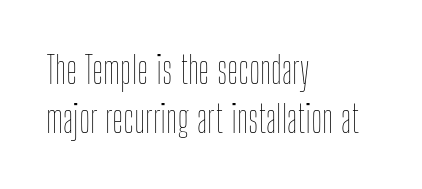
{"italic": "no", "bold": "no", "weight": "thin", "width": "condensed", "stroke_contrast": "low", "x_height": "medium", "monospaced": "no", "underline": "no", "align": "left", "line_spacing": "normal", "line_spacing_ratio": 1.3, "letter_spacing": "normal", "letter_spacing_em": 0.0, "glyph_px": 38}
